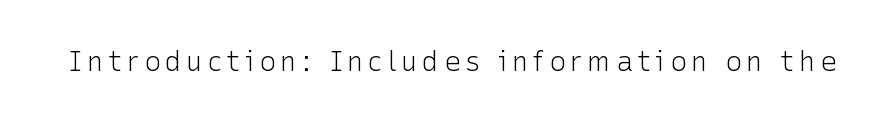
{"serif": "no", "italic": "no", "bold": "no", "weight": "light", "width": "normal", "stroke_contrast": "low", "x_height": "medium", "monospaced": "no", "underline": "no", "glyph_px": 28}
